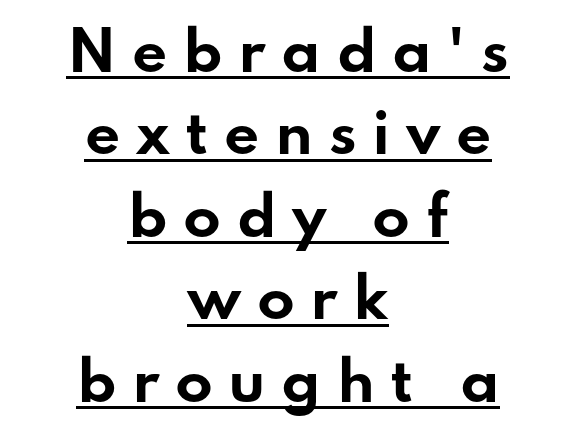
Q: Is the text bold? A: Yes.
Q: Is the text italic (slanted)? A: No, it is upright.
Q: Is the typeface a serif or a sans-serif typeface? A: Sans-serif.
Q: Is the text underlined? A: Yes.
Q: How is the paragraph aligned? A: Centered.
Q: Is the spacing between letters normal or unusually wide? A: Unusually wide.
Q: Is the spacing between lines tight, normal or loose? A: Normal.
Q: Width (condensed, normal, or wide)? A: Wide.
Q: Stroke contrast? A: Low.
Q: x-height? A: Small.
Q: Monospaced? A: No.
